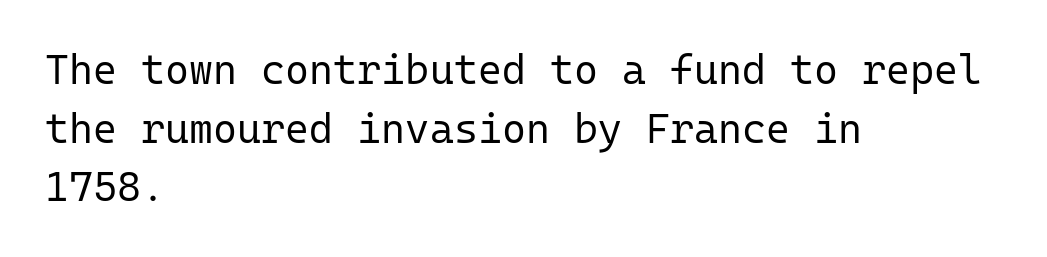
Q: Is the text bold? A: No.
Q: Is the text italic (slanted)? A: No, it is upright.
Q: Is the typeface a serif or a sans-serif typeface? A: Sans-serif.
Q: Is the text underlined? A: No.
Q: How is the paragraph aligned? A: Left-aligned.
Q: Is the spacing between letters normal or unusually wide? A: Normal.
Q: Is the spacing between lines tight, normal or loose? A: Normal.
Q: Width (condensed, normal, or wide)? A: Normal.
Q: Stroke contrast? A: Low.
Q: x-height? A: Medium.
Q: Monospaced? A: Yes.
